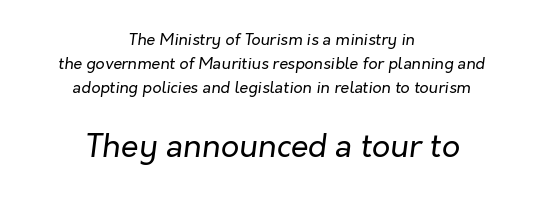
Q: Is the text bold? A: No.
Q: Is the text italic (slanted)? A: Yes, it leans right by about 7 degrees.
Q: Is the text underlined? A: No.
Q: How is the paragraph aligned? A: Centered.
Q: Is the spacing between letters normal or unusually wide? A: Normal.
Q: Is the spacing between lines tight, normal or loose? A: Normal.
Q: Which block of text is set in a larger size, the first (top) or the second (bottom)? A: The second (bottom) one.
Q: Width (condensed, normal, or wide)? A: Normal.
Q: Stroke contrast? A: Low.
Q: x-height? A: Medium.
Q: Monospaced? A: No.
